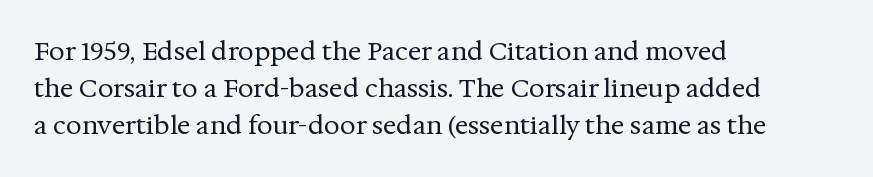
{"italic": "no", "bold": "no", "underline": "no", "align": "left", "line_spacing": "normal", "line_spacing_ratio": 1.49, "letter_spacing": "normal", "letter_spacing_em": 0.0, "glyph_px": 25}
